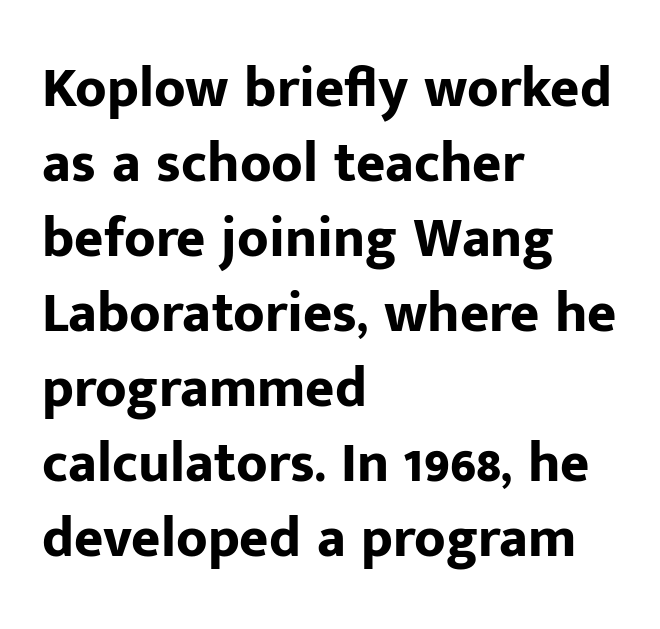
If you measured baseline to baseline, you'd find a middling distance. Standard letterfit; no display-style spreading of the glyphs. Beneath every word, the page is bare. Note: no serifs on the glyphs.
